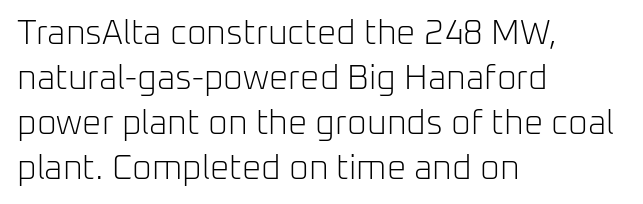
The image shows 34 px light sans-serif type, upright; set left-aligned, normal line spacing (1.32x), normal letter spacing, not underlined; low stroke contrast and a medium x-height.
